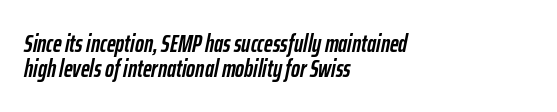
Q: Is the text bold? A: Yes.
Q: Is the text italic (slanted)? A: Yes, it leans right by about 12 degrees.
Q: Is the text underlined? A: No.
Q: How is the paragraph aligned? A: Left-aligned.
Q: Is the spacing between letters normal or unusually wide? A: Normal.
Q: Is the spacing between lines tight, normal or loose? A: Tight.
